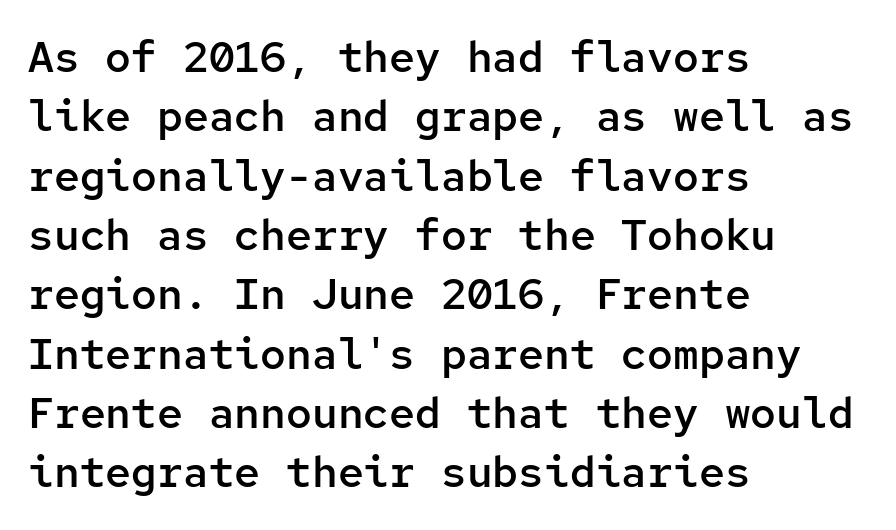
{"serif": "no", "italic": "no", "bold": "semi", "weight": "semibold", "width": "normal", "stroke_contrast": "low", "x_height": "medium", "monospaced": "yes", "underline": "no", "align": "left", "line_spacing": "normal", "line_spacing_ratio": 1.38, "letter_spacing": "normal", "letter_spacing_em": 0.0, "glyph_px": 43}
